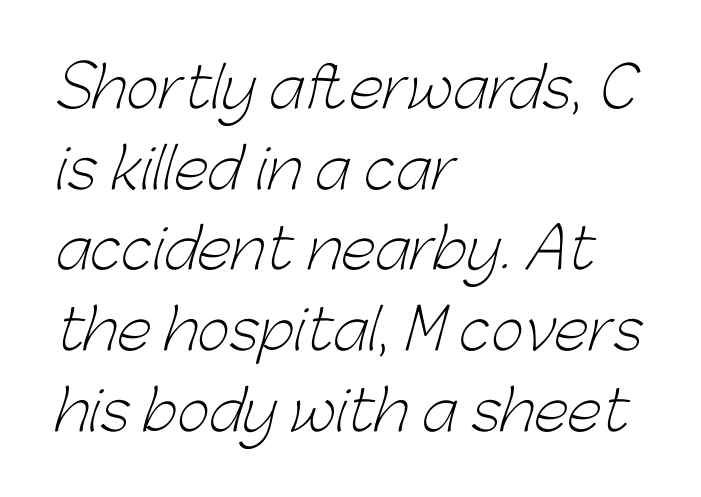
The image shows 56 px light sans-serif type; set left-aligned, normal line spacing (1.44x), normal letter spacing, not underlined; low stroke contrast and a medium x-height.
